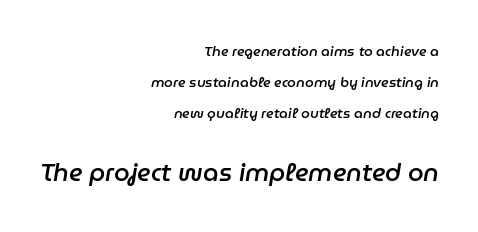
{"italic": "yes", "lean": "right", "slant_degrees": 9, "bold": "semi", "underline": "no", "align": "right", "line_spacing": "loose", "line_spacing_ratio": 2.21, "letter_spacing": "normal", "letter_spacing_em": 0.0, "larger_block": "second", "size_ratio": 1.79, "glyph_px": 25}
